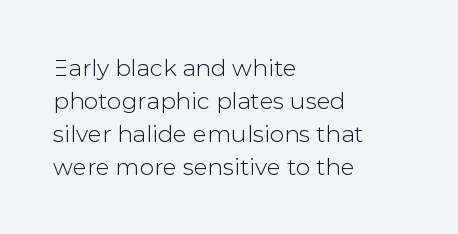
The image shows 23 px text type, upright; set left-aligned, normal line spacing (1.43x), normal letter spacing, not underlined.
